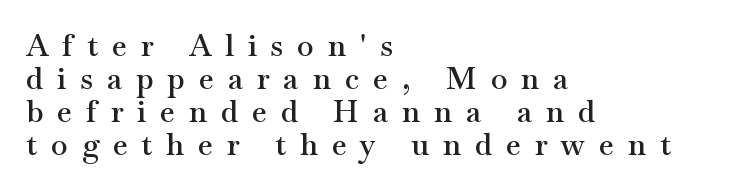
Q: Is the text bold? A: Semi-bold.
Q: Is the text italic (slanted)? A: No, it is upright.
Q: Is the typeface a serif or a sans-serif typeface? A: Serif.
Q: Is the text underlined? A: No.
Q: How is the paragraph aligned? A: Left-aligned.
Q: Is the spacing between letters normal or unusually wide? A: Unusually wide.
Q: Is the spacing between lines tight, normal or loose? A: Tight.
Q: Width (condensed, normal, or wide)? A: Wide.
Q: Stroke contrast? A: Medium.
Q: x-height? A: Small.
Q: Monospaced? A: No.
